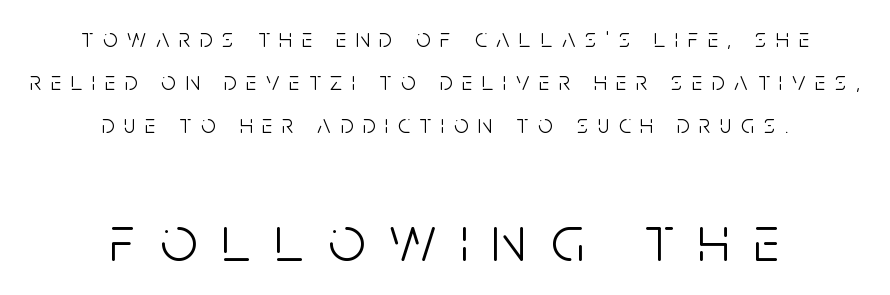
{"serif": "no", "italic": "no", "bold": "no", "weight": "light", "width": "condensed", "stroke_contrast": "low", "x_height": "large", "monospaced": "no", "underline": "no", "align": "center", "line_spacing": "normal", "line_spacing_ratio": 1.65, "letter_spacing": "wide", "letter_spacing_em": 0.37, "larger_block": "second", "size_ratio": 2.5, "glyph_px": 65}
